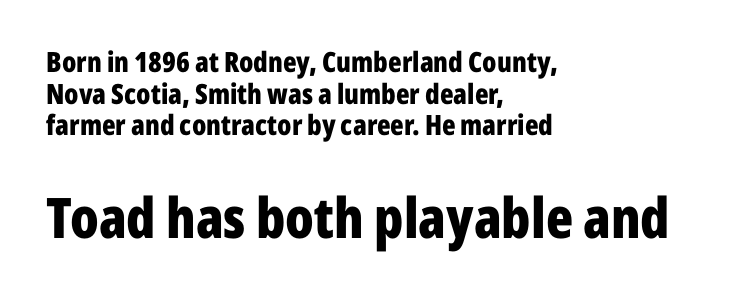
Q: Is the text bold? A: Yes.
Q: Is the text italic (slanted)? A: No, it is upright.
Q: Is the typeface a serif or a sans-serif typeface? A: Sans-serif.
Q: Is the text underlined? A: No.
Q: How is the paragraph aligned? A: Left-aligned.
Q: Is the spacing between letters normal or unusually wide? A: Normal.
Q: Is the spacing between lines tight, normal or loose? A: Tight.
Q: Which block of text is set in a larger size, the first (top) or the second (bottom)? A: The second (bottom) one.
Q: Width (condensed, normal, or wide)? A: Condensed.
Q: Stroke contrast? A: Low.
Q: x-height? A: Medium.
Q: Monospaced? A: No.
